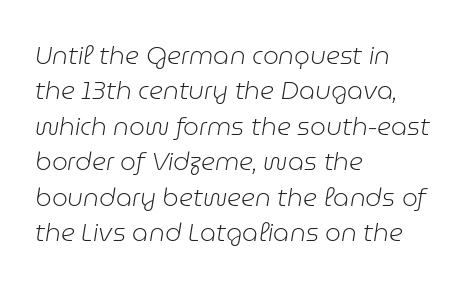
The image shows 25 px text type, italic (leaning right); set left-aligned, normal line spacing (1.42x), normal letter spacing, not underlined.
